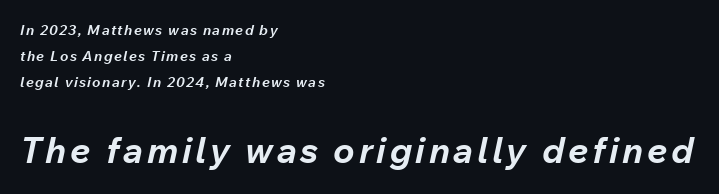
The designer gave the closing block more size than the opening block. The baseline area is clear. The letters advance in unequal steps, a hallmark of proportional type. A dark, heavy texture on the line: the type is bold. Teacher's note: observe the even left margin — that is flush-left alignment. Quick note: italic.
